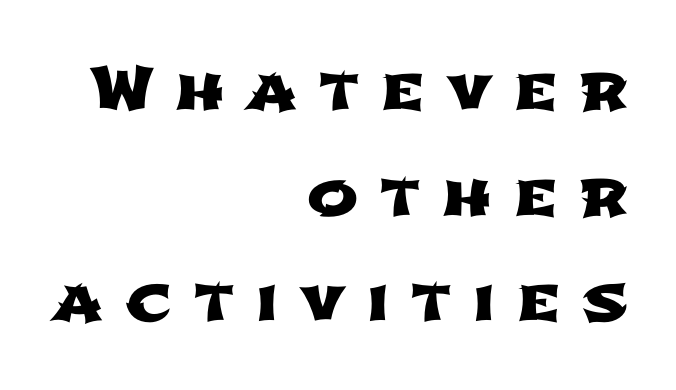
The image shows 61 px wide sans-serif type; set right-aligned, line spacing 1.73x, unusually wide letter spacing (+0.36 em), not underlined; low stroke contrast and a medium x-height.
